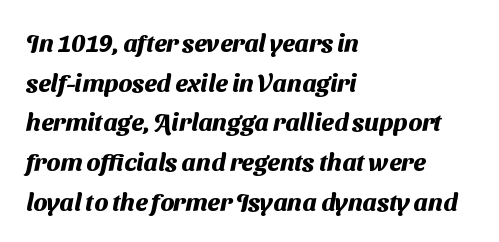
Plain, unruled lines of type. Reading down the column, the eye jumps a familiar distance to each next line. These lines keep a tight, regular rhythm from letter to letter. Weight check: bold — yes, fully.
